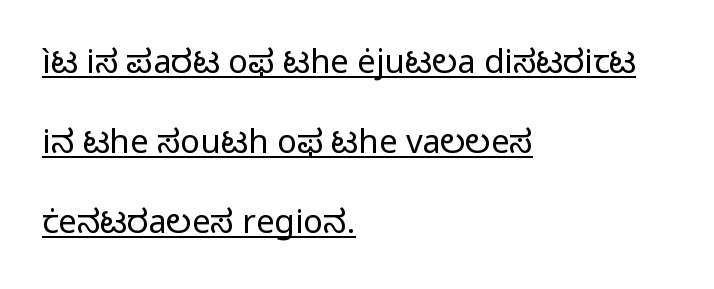
The image shows 33 px regular-weight sans-serif type, upright; set left-aligned, loose line spacing (2.42x), normal letter spacing, underlined; low stroke contrast and a medium x-height.
